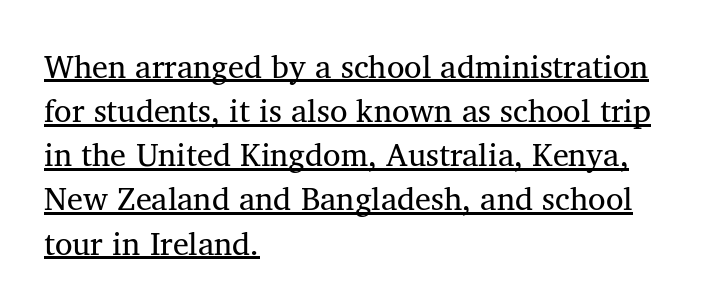
{"serif": "yes", "width": "normal", "stroke_contrast": "medium", "x_height": "medium", "monospaced": "no", "underline": "yes", "align": "left", "line_spacing": "normal", "line_spacing_ratio": 1.38, "letter_spacing": "normal", "letter_spacing_em": 0.0, "glyph_px": 32}
